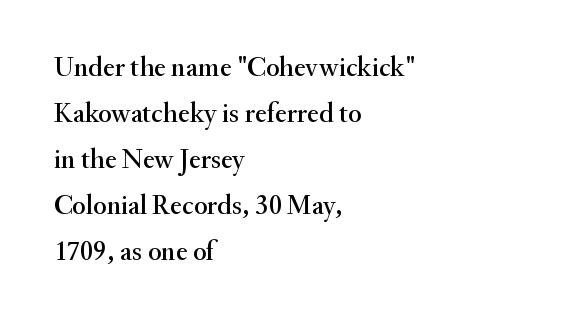
Q: Is the text italic (slanted)? A: No, it is upright.
Q: Is the typeface a serif or a sans-serif typeface? A: Serif.
Q: Is the text underlined? A: No.
Q: How is the paragraph aligned? A: Left-aligned.
Q: Is the spacing between letters normal or unusually wide? A: Normal.
Q: Is the spacing between lines tight, normal or loose? A: Normal.
Q: Width (condensed, normal, or wide)? A: Normal.
Q: Stroke contrast? A: Medium.
Q: x-height? A: Small.
Q: Monospaced? A: No.
